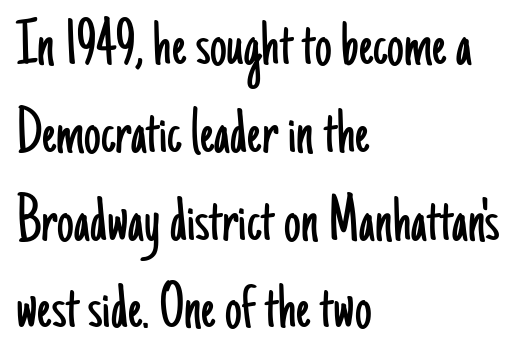
{"serif": "no", "italic": "no", "bold": "no", "weight": "light", "width": "condensed", "stroke_contrast": "low", "x_height": "small", "monospaced": "no", "underline": "no", "align": "left", "line_spacing": "normal", "line_spacing_ratio": 1.31, "letter_spacing": "normal", "letter_spacing_em": 0.0, "glyph_px": 67}
